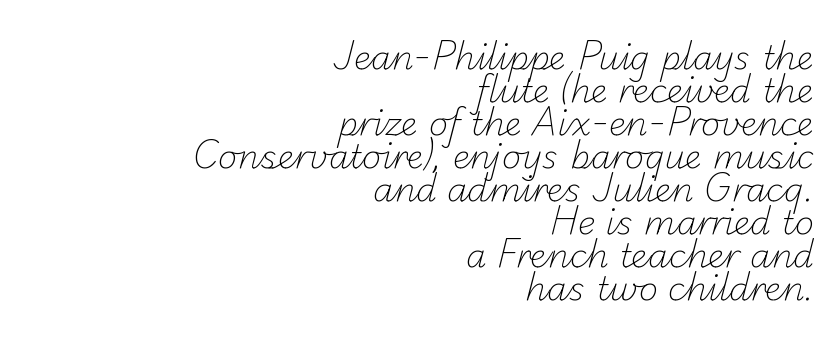
{"serif": "no", "bold": "no", "weight": "light", "width": "normal", "stroke_contrast": "low", "x_height": "small", "monospaced": "no", "underline": "no", "align": "right", "line_spacing": "tight", "line_spacing_ratio": 1.0, "letter_spacing": "normal", "letter_spacing_em": 0.0, "glyph_px": 33}
